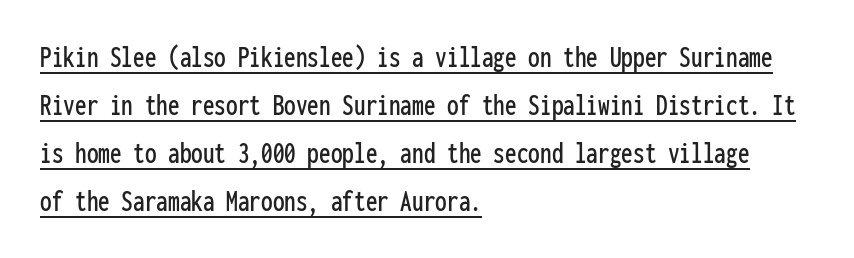
Every stem runs plumb, perpendicular to the baseline. Leading: standard. The letters march in equal steps, a hallmark of fixed-pitch type. Compared with a centered layout, this one pins lines to the left instead.
